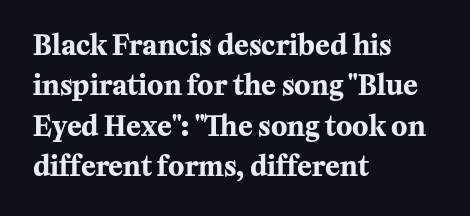
Q: Is the text bold? A: Yes.
Q: Is the text italic (slanted)? A: No, it is upright.
Q: Is the text underlined? A: No.
Q: How is the paragraph aligned? A: Left-aligned.
Q: Is the spacing between letters normal or unusually wide? A: Normal.
Q: Is the spacing between lines tight, normal or loose? A: Normal.
